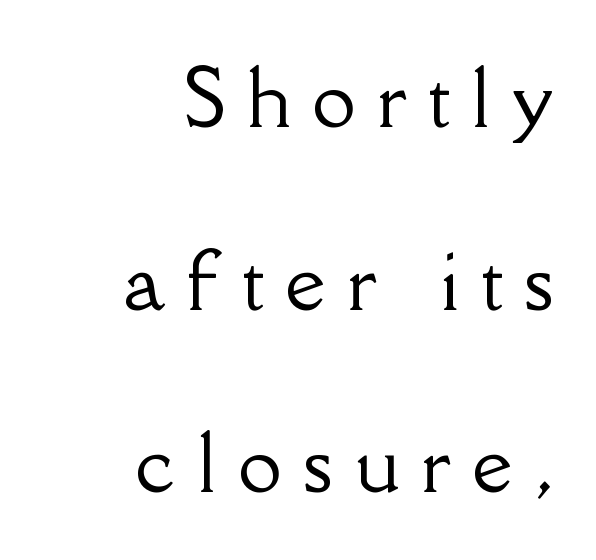
Yep, those are serifs on the letters. Proportional: the letters do not fall into vertical columns. In terms of posture, this sample is upright. A great deal of white space separates one row of letters from the next. Typeset ragged left — the right edge is the straight one. Substantial extra tracking has been applied to these lines.
